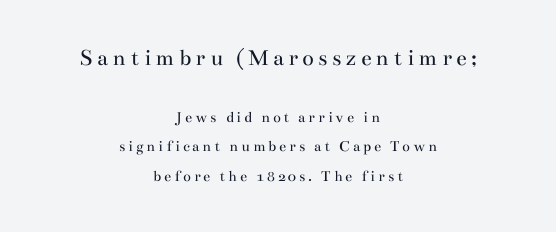
{"italic": "no", "bold": "no", "underline": "no", "align": "center", "line_spacing_ratio": 1.83, "larger_block": "first", "size_ratio": 1.5, "glyph_px": 24}
